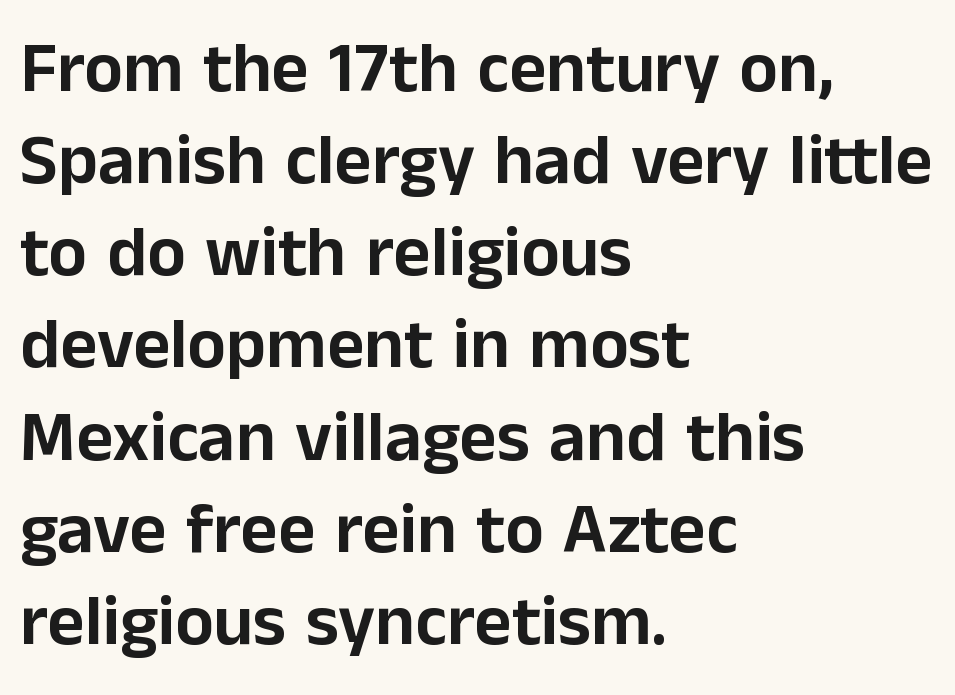
{"serif": "no", "italic": "no", "width": "normal", "stroke_contrast": "low", "x_height": "medium", "monospaced": "no", "underline": "no", "align": "left", "line_spacing": "normal", "line_spacing_ratio": 1.28, "letter_spacing": "normal", "letter_spacing_em": 0.0, "glyph_px": 72}
